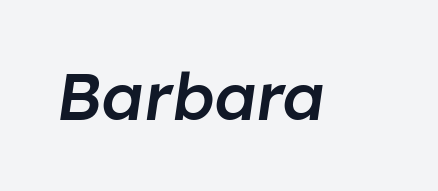
Tall strokes in this sample are angled rather than plumb. These lines carry some extra weight — a demibold, not a full bold. Caption: standard tracking, unaltered. Do the characters align in a grid? No, the font is proportional.
